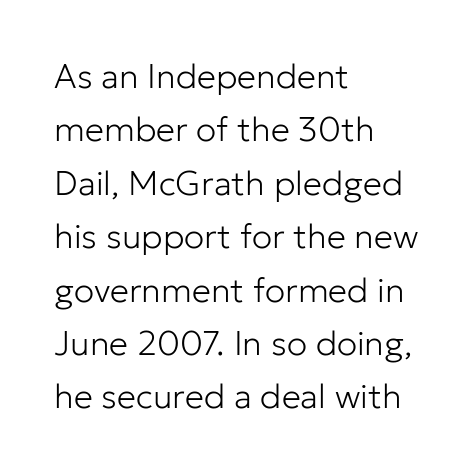
Q: Is the text bold? A: No.
Q: Is the text italic (slanted)? A: No, it is upright.
Q: Is the typeface a serif or a sans-serif typeface? A: Sans-serif.
Q: Is the text underlined? A: No.
Q: How is the paragraph aligned? A: Left-aligned.
Q: Is the spacing between letters normal or unusually wide? A: Normal.
Q: Is the spacing between lines tight, normal or loose? A: Normal.
Q: Width (condensed, normal, or wide)? A: Normal.
Q: Stroke contrast? A: Low.
Q: x-height? A: Medium.
Q: Monospaced? A: No.
